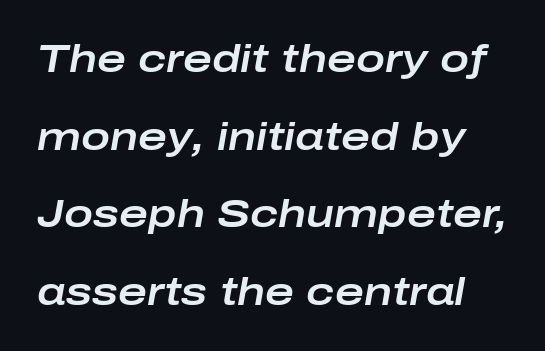
{"italic": "yes", "lean": "right", "slant_degrees": 10, "width": "wide", "stroke_contrast": "low", "x_height": "medium", "monospaced": "no", "underline": "no", "line_spacing": "loose", "line_spacing_ratio": 1.99, "letter_spacing": "normal", "letter_spacing_em": 0.0, "glyph_px": 39}
